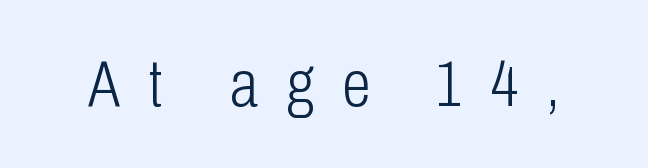
Q: Is the text bold? A: No.
Q: Is the text italic (slanted)? A: No, it is upright.
Q: Is the typeface a serif or a sans-serif typeface? A: Sans-serif.
Q: Is the text underlined? A: No.
Q: Is the spacing between letters normal or unusually wide? A: Unusually wide.
Q: Width (condensed, normal, or wide)? A: Condensed.
Q: Stroke contrast? A: Low.
Q: x-height? A: Medium.
Q: Monospaced? A: No.
